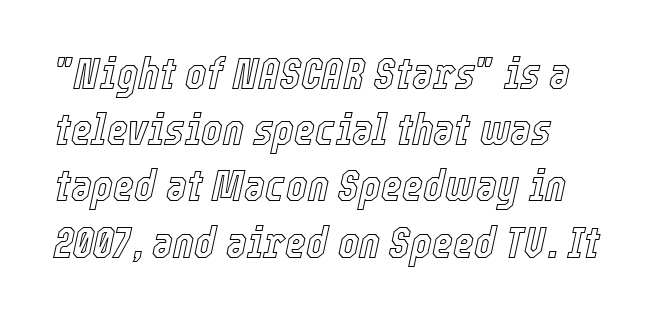
No extra tracking has been applied to these lines. These lines stack with their left ends in a neat column. Proportional: the letters do not fall into vertical columns. Vertically, the passage feels balanced, rows spaced as you'd expect.
